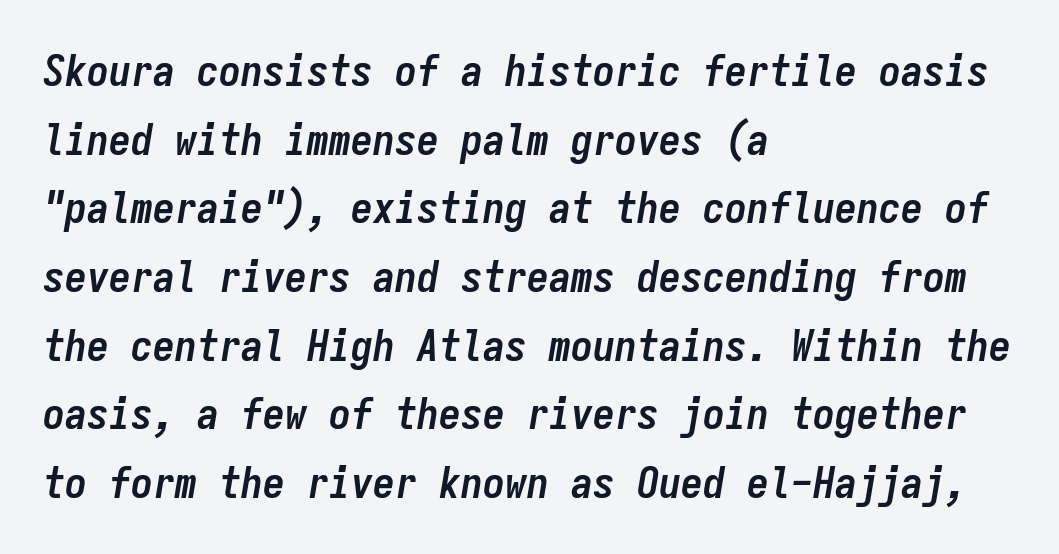
Caption: bold face, heavy strokes. Notice how descenders clear the ascenders below comfortably — that's standard leading. Short note: letters normally spaced. The lines in this sample share a left origin and differ only in where they stop. You could count columns in this text — the font is strictly monospaced.
